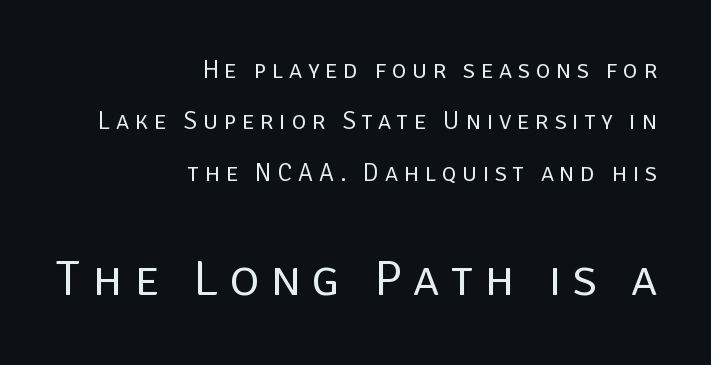
Q: Is the text bold? A: No.
Q: Is the text italic (slanted)? A: No, it is upright.
Q: Is the typeface a serif or a sans-serif typeface? A: Sans-serif.
Q: Is the text underlined? A: No.
Q: How is the paragraph aligned? A: Right-aligned.
Q: Is the spacing between letters normal or unusually wide? A: Unusually wide.
Q: Is the spacing between lines tight, normal or loose? A: Loose.
Q: Which block of text is set in a larger size, the first (top) or the second (bottom)? A: The second (bottom) one.
Q: Width (condensed, normal, or wide)? A: Normal.
Q: Stroke contrast? A: Low.
Q: x-height? A: Large.
Q: Monospaced? A: No.
